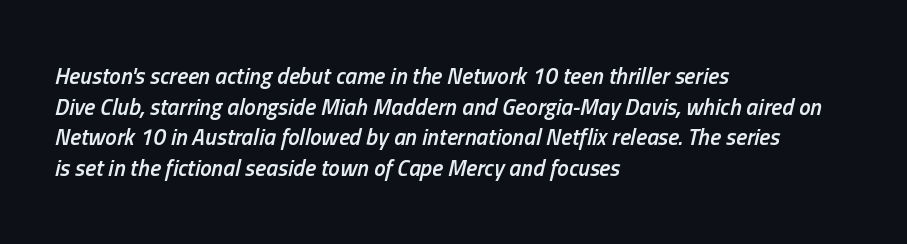
The glyphs are unaccompanied by any horizontal stroke below them. Tracking value appears to be zero — textbook default spacing. Does the lettering tilt? It does — this is italic. Caption: multi-line text, flush left, ragged right. Each glyph is drawn with semibold strokes, heavier than normal yet not fully bold.
